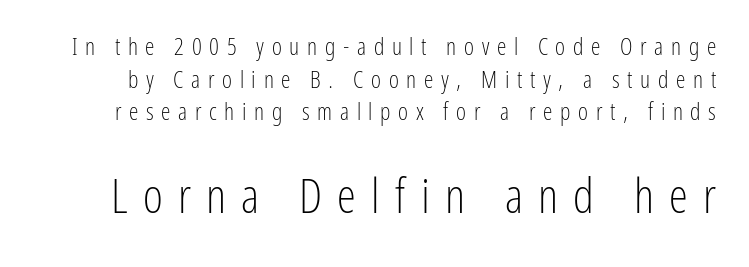
Q: Is the text bold? A: No.
Q: Is the text italic (slanted)? A: No, it is upright.
Q: Is the typeface a serif or a sans-serif typeface? A: Sans-serif.
Q: Is the text underlined? A: No.
Q: Is the spacing between letters normal or unusually wide? A: Unusually wide.
Q: Is the spacing between lines tight, normal or loose? A: Normal.
Q: Which block of text is set in a larger size, the first (top) or the second (bottom)? A: The second (bottom) one.
Q: Width (condensed, normal, or wide)? A: Condensed.
Q: Stroke contrast? A: Low.
Q: x-height? A: Medium.
Q: Monospaced? A: No.
